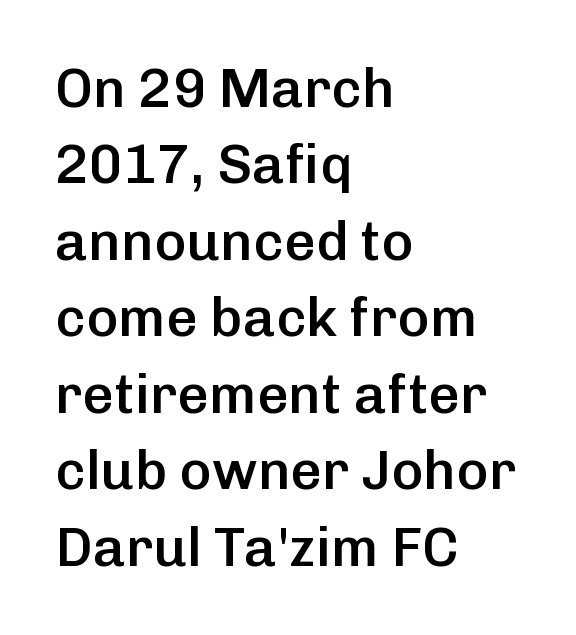
{"serif": "no", "italic": "no", "bold": "semi", "weight": "semibold", "width": "normal", "stroke_contrast": "low", "x_height": "medium", "monospaced": "no", "underline": "no", "align": "left", "line_spacing": "normal", "line_spacing_ratio": 1.39, "letter_spacing": "normal", "letter_spacing_em": 0.0, "glyph_px": 55}
